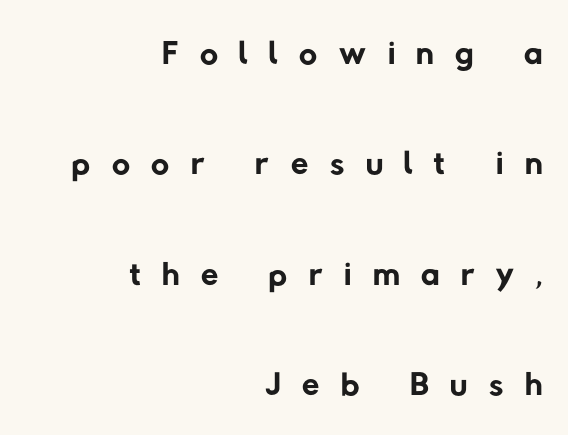
Q: Is the text bold? A: No.
Q: Is the typeface a serif or a sans-serif typeface? A: Sans-serif.
Q: Is the text underlined? A: No.
Q: How is the paragraph aligned? A: Right-aligned.
Q: Is the spacing between letters normal or unusually wide? A: Unusually wide.
Q: Is the spacing between lines tight, normal or loose? A: Loose.
Q: Width (condensed, normal, or wide)? A: Normal.
Q: Stroke contrast? A: Low.
Q: x-height? A: Medium.
Q: Monospaced? A: No.
